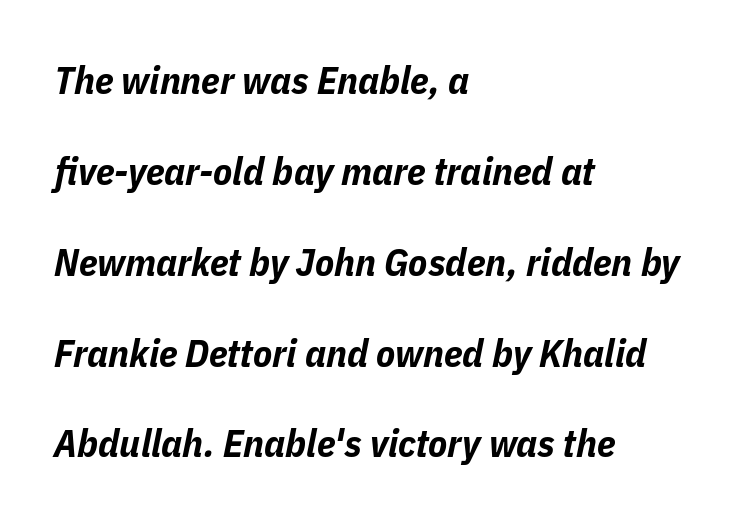
Here the designer chose a conventional face with non-uniform glyph widths. Nobody touched the tracking dial on this one. The zone under the glyphs is completely vacant. The font is running at its bold setting. There's an unmistakable incline to the writing here.
